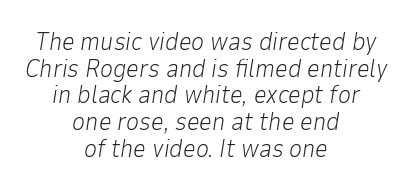
The image shows 25 px text type, italic (leaning right); set centered, tight line spacing (1.07x), normal letter spacing, not underlined.
